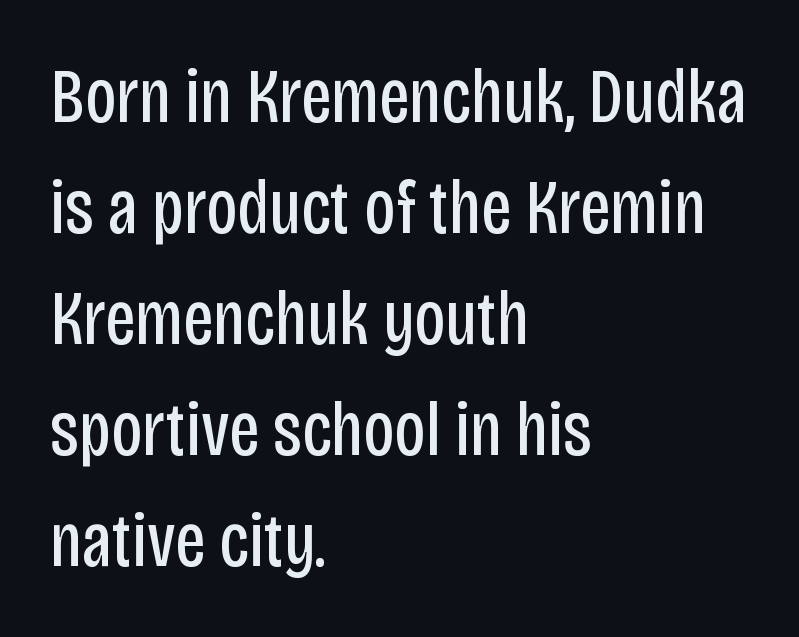
The image shows 77 px regular-weight, condensed sans-serif type, upright; set left-aligned, normal line spacing (1.44x), normal letter spacing, not underlined; low stroke contrast and a large x-height.
